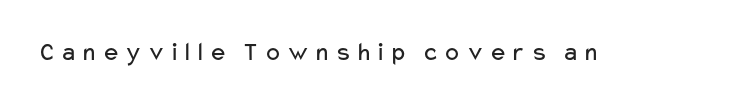
{"italic": "no", "bold": "no", "underline": "no", "glyph_px": 27}
